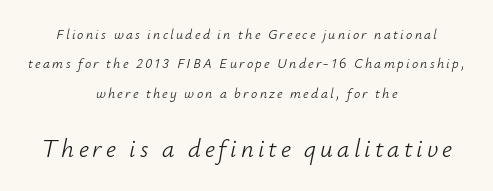
Q: Is the text bold? A: No.
Q: Is the text italic (slanted)? A: Yes, it leans right by about 12 degrees.
Q: Is the text underlined? A: No.
Q: How is the paragraph aligned? A: Centered.
Q: Is the spacing between lines tight, normal or loose? A: Loose.
Q: Which block of text is set in a larger size, the first (top) or the second (bottom)? A: The second (bottom) one.
